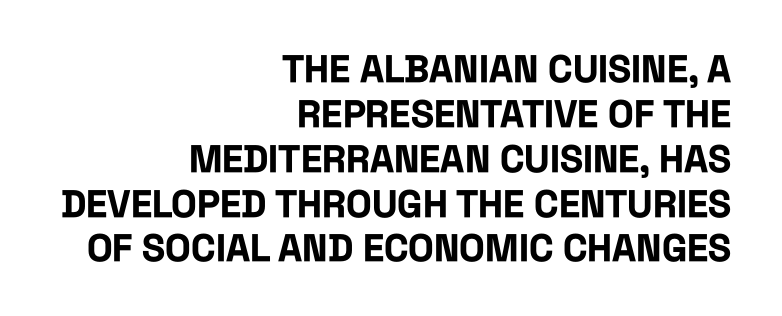
Q: Is the text bold? A: Yes.
Q: Is the text italic (slanted)? A: No, it is upright.
Q: Is the typeface a serif or a sans-serif typeface? A: Sans-serif.
Q: Is the text underlined? A: No.
Q: How is the paragraph aligned? A: Right-aligned.
Q: Is the spacing between letters normal or unusually wide? A: Normal.
Q: Width (condensed, normal, or wide)? A: Condensed.
Q: Stroke contrast? A: Low.
Q: x-height? A: Large.
Q: Monospaced? A: No.
